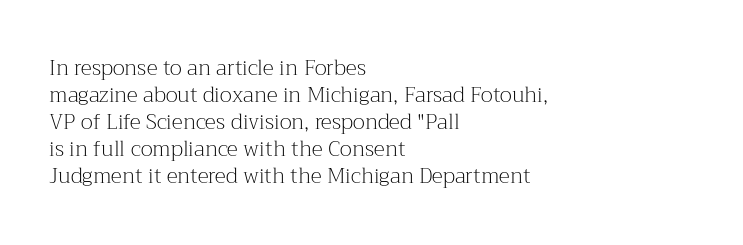
{"italic": "no", "bold": "no", "underline": "no", "align": "left", "line_spacing": "normal", "line_spacing_ratio": 1.29, "letter_spacing": "normal", "letter_spacing_em": 0.0, "glyph_px": 21}
